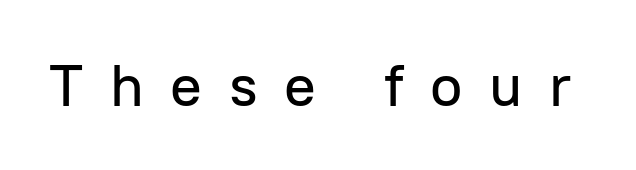
The image shows 59 px sans-serif type, upright; set unusually wide letter spacing (+0.45 em), not underlined; low stroke contrast and a medium x-height.
